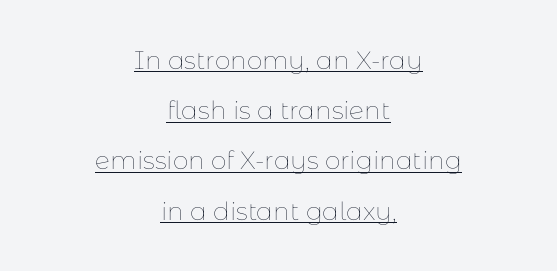
The gaps between neighbouring characters are ordinary and unremarkable. Every character sits straight up, as roman type does. This is underlined copy, the kind a proofreader might mark for attention. Teacher's note: observe the equal gaps on both sides — that is centered alignment.
